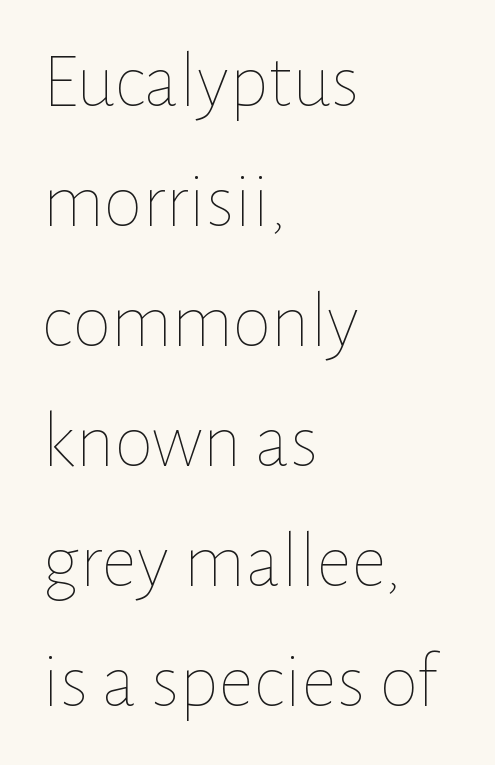
Only glyphs here, with clear space below each row. Interline gaps are of average width in this sample. Here the glyphs are tracked normally, forming tight word shapes. The rendering uses natural spacing where letterforms have individual widths. The lines are quadded left. The typeface has the unassuming heft of standard copy or less.
